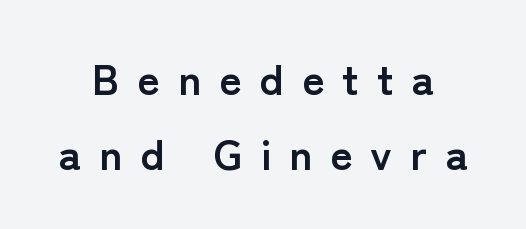
Q: Is the text bold? A: Yes.
Q: Is the text italic (slanted)? A: No, it is upright.
Q: Is the typeface a serif or a sans-serif typeface? A: Sans-serif.
Q: Is the text underlined? A: No.
Q: Is the spacing between letters normal or unusually wide? A: Unusually wide.
Q: Width (condensed, normal, or wide)? A: Normal.
Q: Stroke contrast? A: Low.
Q: x-height? A: Medium.
Q: Monospaced? A: No.
